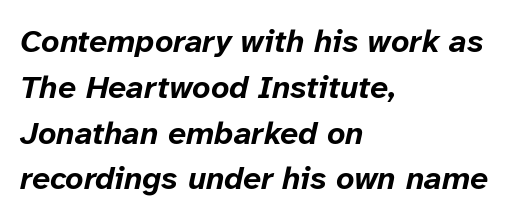
Q: Is the text bold? A: Yes.
Q: Is the text italic (slanted)? A: Yes, it leans right by about 12 degrees.
Q: Is the text underlined? A: No.
Q: How is the paragraph aligned? A: Left-aligned.
Q: Is the spacing between letters normal or unusually wide? A: Normal.
Q: Is the spacing between lines tight, normal or loose? A: Normal.
Q: Width (condensed, normal, or wide)? A: Normal.
Q: Stroke contrast? A: Low.
Q: x-height? A: Medium.
Q: Monospaced? A: No.
